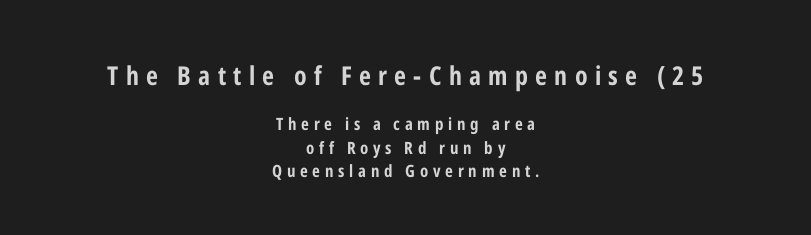
{"italic": "no", "bold": "yes", "underline": "no", "align": "center", "line_spacing": "normal", "line_spacing_ratio": 1.37, "letter_spacing": "wide", "letter_spacing_em": 0.28, "larger_block": "first", "size_ratio": 1.53, "glyph_px": 26}
